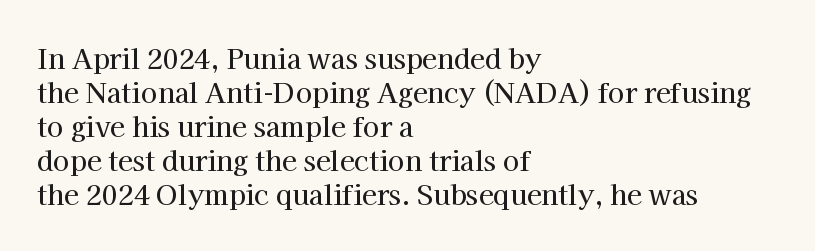
This sample uses plain, unmodified letter spacing. The setting favours the left margin, as ordinary paragraphs usually do. Does the lettering tilt? It doesn't — this is upright. Is there much room between lines? A standard amount, neither cramped nor airy.
